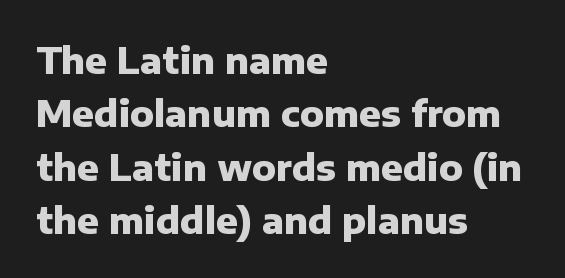
The image shows 36 px heavy sans-serif type, upright; set left-aligned, normal line spacing (1.48x), normal letter spacing, not underlined; low stroke contrast and a medium x-height.
